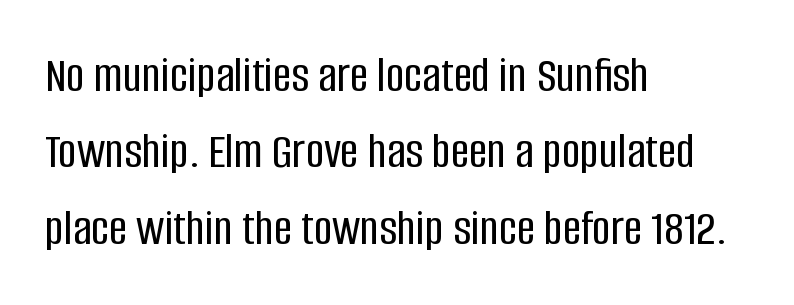
Q: Is the text italic (slanted)? A: No, it is upright.
Q: Is the typeface a serif or a sans-serif typeface? A: Sans-serif.
Q: Is the text underlined? A: No.
Q: How is the paragraph aligned? A: Left-aligned.
Q: Is the spacing between letters normal or unusually wide? A: Normal.
Q: Is the spacing between lines tight, normal or loose? A: Normal.
Q: Width (condensed, normal, or wide)? A: Condensed.
Q: Stroke contrast? A: Low.
Q: x-height? A: Large.
Q: Monospaced? A: No.
